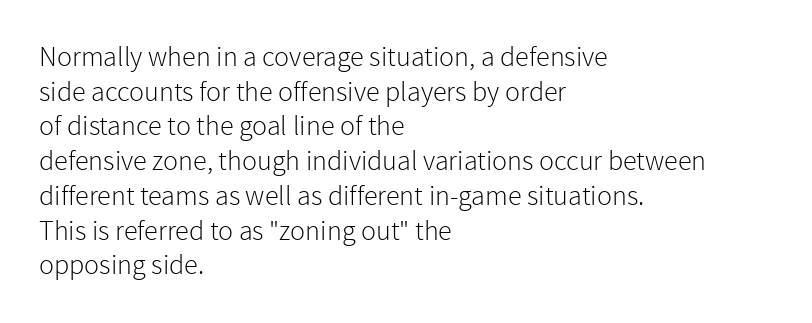
The image shows 28 px light sans-serif type, upright; set left-aligned, line spacing 1.24x, normal letter spacing, not underlined; low stroke contrast and a medium x-height.
